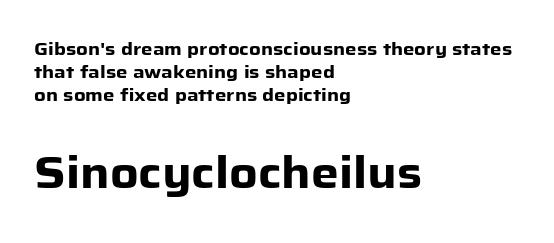
The image shows 44 px heavy sans-serif type, upright; set left-aligned, normal line spacing (1.28x), normal letter spacing, not underlined; the second (bottom) block is 2.44x larger; low stroke contrast and a medium x-height.
